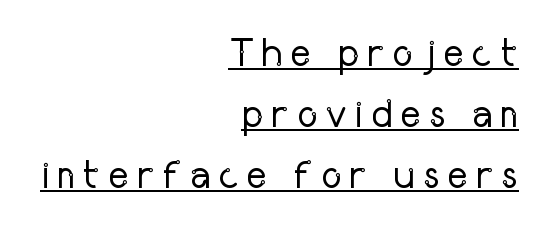
Q: Is the text bold? A: No.
Q: Is the text italic (slanted)? A: No, it is upright.
Q: Is the typeface a serif or a sans-serif typeface? A: Sans-serif.
Q: Is the text underlined? A: Yes.
Q: How is the paragraph aligned? A: Right-aligned.
Q: Is the spacing between lines tight, normal or loose? A: Normal.
Q: Width (condensed, normal, or wide)? A: Condensed.
Q: Stroke contrast? A: Low.
Q: x-height? A: Medium.
Q: Monospaced? A: No.
